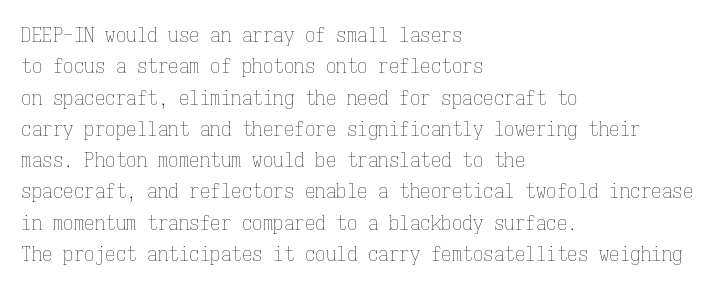
The image shows 21 px text type, upright; set left-aligned, normal line spacing (1.49x), normal letter spacing, not underlined.
